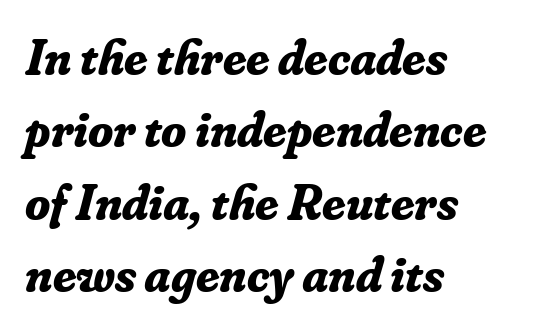
Q: Is the text bold? A: Yes.
Q: Is the text italic (slanted)? A: Yes, it leans right by about 16 degrees.
Q: Is the typeface a serif or a sans-serif typeface? A: Serif.
Q: Is the text underlined? A: No.
Q: How is the paragraph aligned? A: Left-aligned.
Q: Is the spacing between letters normal or unusually wide? A: Normal.
Q: Is the spacing between lines tight, normal or loose? A: Normal.
Q: Width (condensed, normal, or wide)? A: Normal.
Q: Stroke contrast? A: Low.
Q: x-height? A: Small.
Q: Monospaced? A: No.
